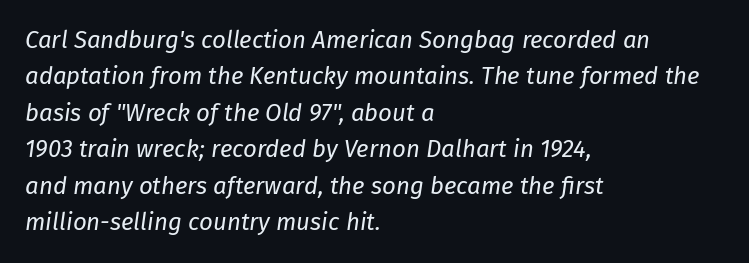
The image shows 24 px text type, italic (leaning right); set left-aligned, normal line spacing (1.52x), normal letter spacing, not underlined.
